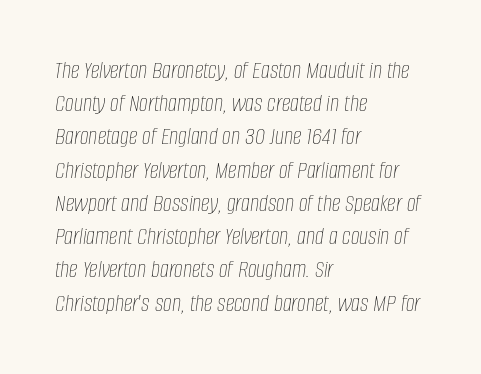
The image shows 25 px text type, italic (leaning right); set left-aligned, normal line spacing (1.33x), normal letter spacing, not underlined.
